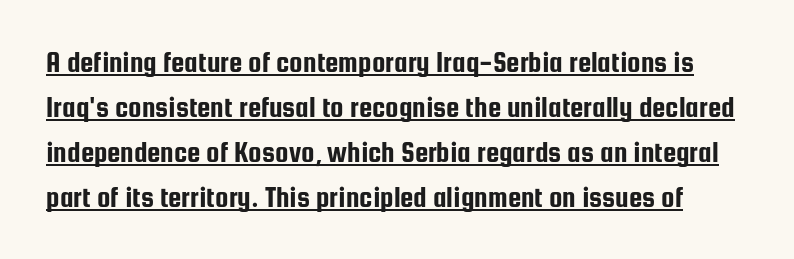
Q: Is the text italic (slanted)? A: No, it is upright.
Q: Is the typeface a serif or a sans-serif typeface? A: Sans-serif.
Q: Is the text underlined? A: Yes.
Q: Is the spacing between letters normal or unusually wide? A: Normal.
Q: Is the spacing between lines tight, normal or loose? A: Normal.
Q: Width (condensed, normal, or wide)? A: Condensed.
Q: Stroke contrast? A: Low.
Q: x-height? A: Medium.
Q: Monospaced? A: No.
